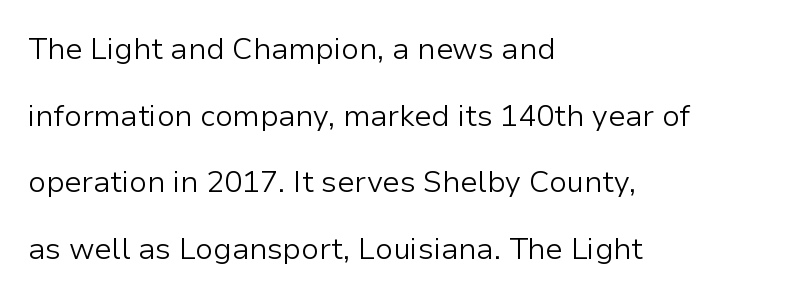
{"serif": "no", "italic": "no", "bold": "no", "weight": "light", "width": "normal", "stroke_contrast": "low", "x_height": "medium", "monospaced": "no", "underline": "no", "align": "left", "line_spacing": "loose", "line_spacing_ratio": 2.22, "letter_spacing": "normal", "letter_spacing_em": 0.0, "glyph_px": 30}
